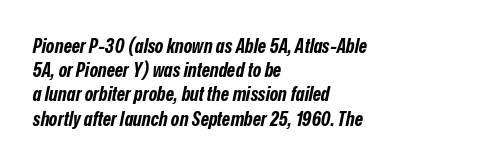
Q: Is the text bold? A: Yes.
Q: Is the text italic (slanted)? A: Yes, it leans right by about 12 degrees.
Q: Is the text underlined? A: No.
Q: How is the paragraph aligned? A: Left-aligned.
Q: Is the spacing between letters normal or unusually wide? A: Normal.
